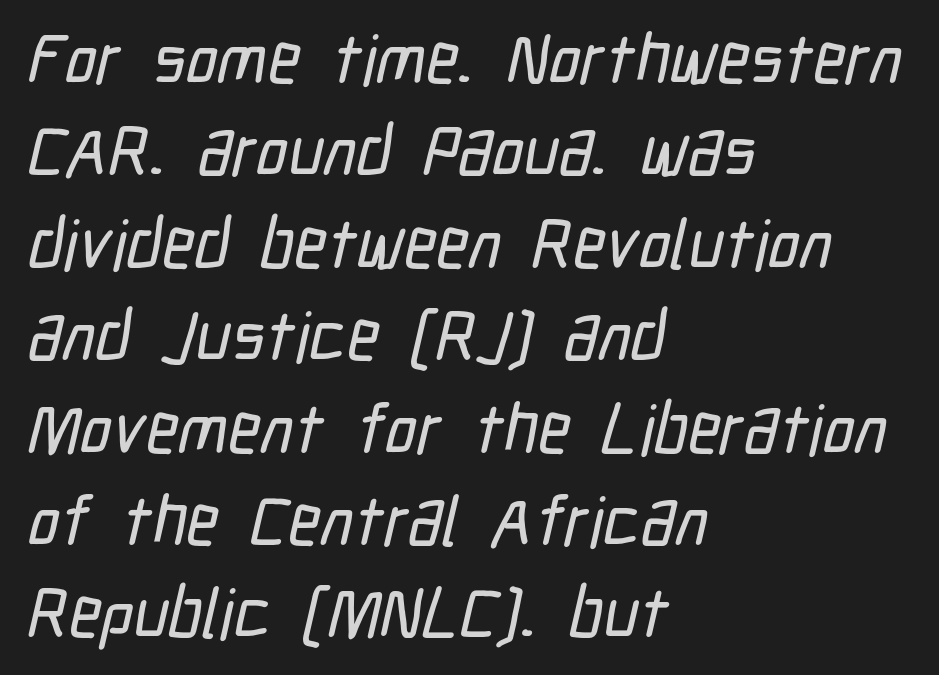
Line starts are locked; line ends wander. Is there much room between lines? A standard amount, neither cramped nor airy. The glyphs are unaccompanied by any horizontal stroke below them. The face used here is a sans, in the tradition of grotesques and geometrics. Inter-character spacing is left at the font's built-in metrics. Proportional: the letters do not fall into vertical columns.
